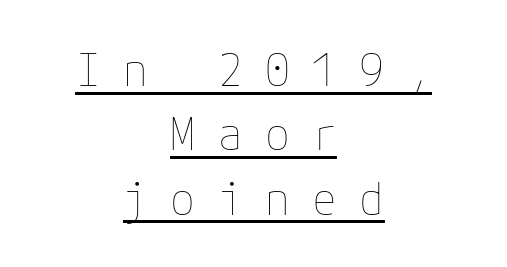
Each new line begins a customary step beneath the previous one. This is roman type, the default non-slanted kind. The typesetting does not lean heavy: it is not bold. The gaps between neighbouring characters are conspicuously large.
